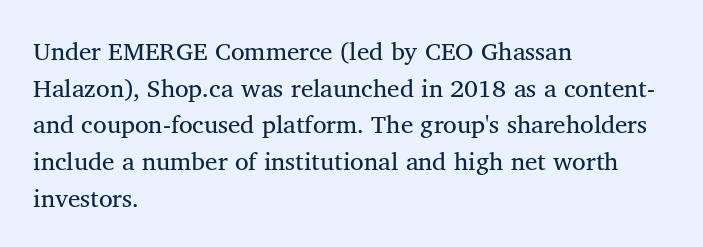
Q: Is the text underlined? A: No.
Q: How is the paragraph aligned? A: Left-aligned.
Q: Is the spacing between letters normal or unusually wide? A: Normal.
Q: Is the spacing between lines tight, normal or loose? A: Normal.
